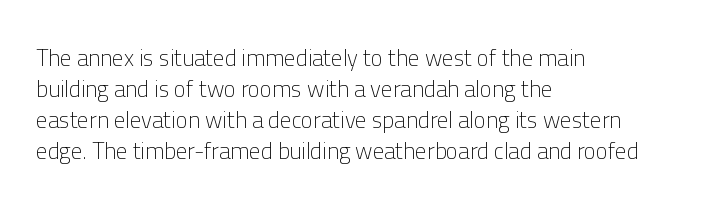
Q: Is the text bold? A: No.
Q: Is the text italic (slanted)? A: No, it is upright.
Q: Is the text underlined? A: No.
Q: How is the paragraph aligned? A: Left-aligned.
Q: Is the spacing between letters normal or unusually wide? A: Normal.
Q: Is the spacing between lines tight, normal or loose? A: Normal.
